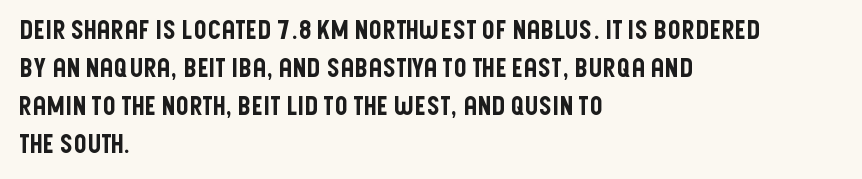
Vertical strokes here are truly vertical. Inter-character spacing is left at the font's built-in metrics. Beneath every word, the page is bare. The typesetter chose a ragged-right arrangement here. Quick note: interline space is typical.
